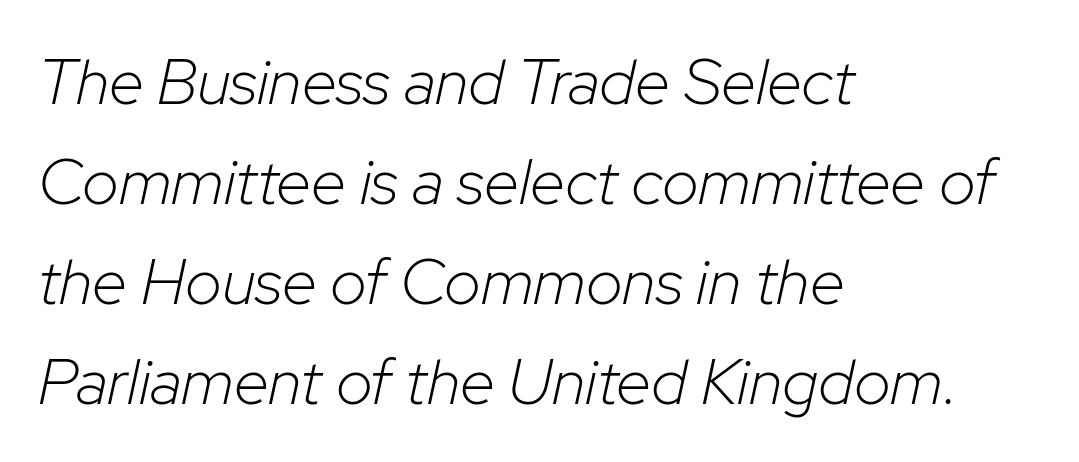
A typesetter would call this leading conventional body-copy spacing. If you drew a line through each stem, it would be angled. The cut favours lightness, reaching ordinary text weight at its darkest. Note the varied advance widths — an 'i' is clearly narrower than an 'm'. Spacing between characters is what you'd get straight out of the box. The lines in this sample share a left origin and differ only in where they stop.
